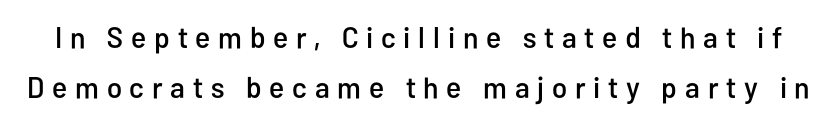
{"serif": "no", "italic": "no", "width": "condensed", "stroke_contrast": "low", "x_height": "medium", "monospaced": "no", "underline": "no", "line_spacing": "normal", "line_spacing_ratio": 1.68, "letter_spacing": "wide", "letter_spacing_em": 0.26, "glyph_px": 30}
